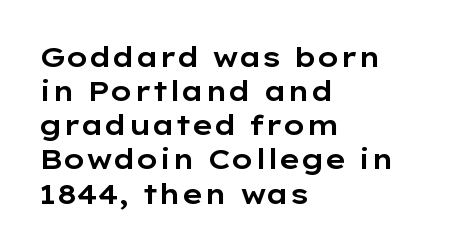
Q: Is the text italic (slanted)? A: No, it is upright.
Q: Is the typeface a serif or a sans-serif typeface? A: Sans-serif.
Q: Is the text underlined? A: No.
Q: How is the paragraph aligned? A: Left-aligned.
Q: Is the spacing between letters normal or unusually wide? A: Normal.
Q: Width (condensed, normal, or wide)? A: Wide.
Q: Stroke contrast? A: Low.
Q: x-height? A: Medium.
Q: Monospaced? A: No.
